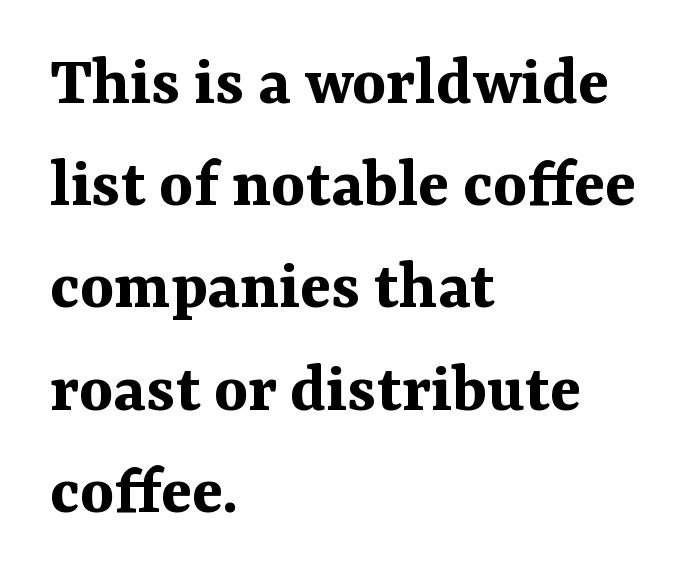
Q: Is the text bold? A: Yes.
Q: Is the text italic (slanted)? A: No, it is upright.
Q: Is the typeface a serif or a sans-serif typeface? A: Serif.
Q: Is the text underlined? A: No.
Q: How is the paragraph aligned? A: Left-aligned.
Q: Is the spacing between letters normal or unusually wide? A: Normal.
Q: Is the spacing between lines tight, normal or loose? A: Normal.
Q: Width (condensed, normal, or wide)? A: Normal.
Q: Stroke contrast? A: Medium.
Q: x-height? A: Medium.
Q: Monospaced? A: No.
